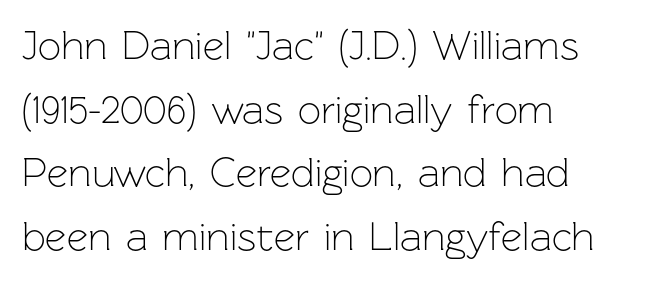
Do the characters align in a grid? No, the font is proportional. In CSS terms this would be text-align: left. Students, note that the glyphs here touch the page at normal intervals. Decoration check: the copy has no underline.
